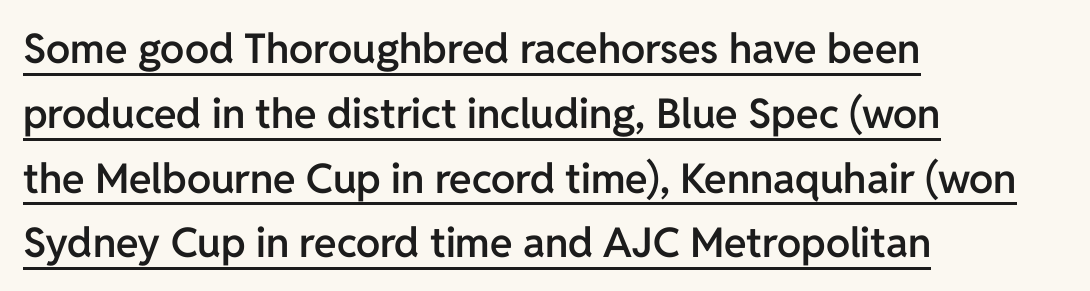
{"serif": "no", "italic": "no", "bold": "semi", "weight": "semibold", "width": "normal", "stroke_contrast": "low", "x_height": "medium", "monospaced": "no", "underline": "yes", "align": "left", "line_spacing": "normal", "line_spacing_ratio": 1.58, "letter_spacing": "normal", "letter_spacing_em": 0.0, "glyph_px": 41}
